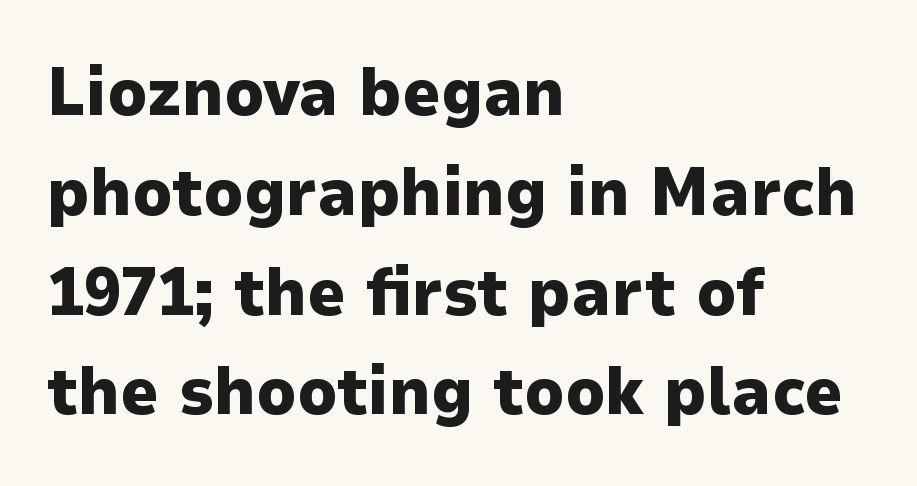
{"serif": "no", "italic": "no", "bold": "yes", "weight": "heavy", "width": "normal", "stroke_contrast": "low", "x_height": "medium", "monospaced": "no", "underline": "no", "align": "left", "line_spacing": "normal", "line_spacing_ratio": 1.49, "letter_spacing": "normal", "letter_spacing_em": 0.0, "glyph_px": 67}
